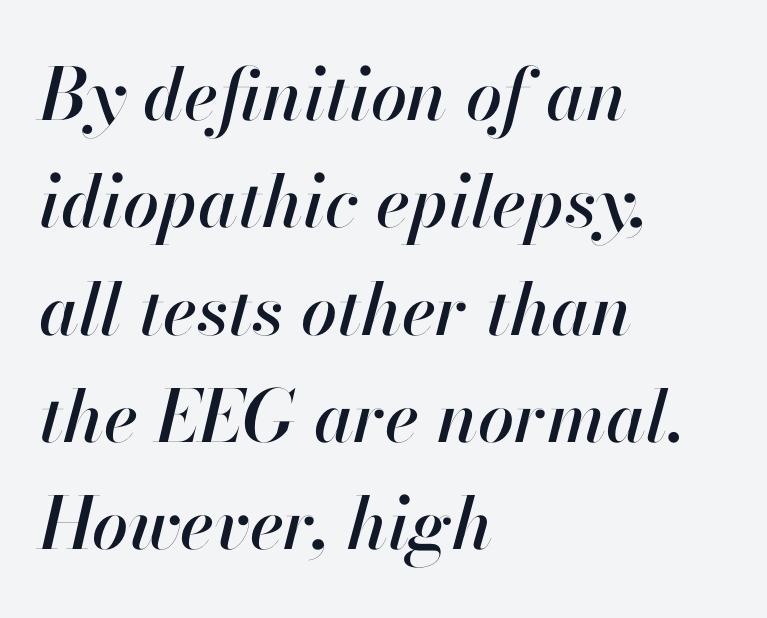
{"italic": "yes", "lean": "right", "slant_degrees": 13, "width": "normal", "stroke_contrast": "high", "x_height": "small", "monospaced": "no", "underline": "no", "align": "left", "line_spacing": "normal", "line_spacing_ratio": 1.49, "letter_spacing": "normal", "letter_spacing_em": 0.0, "glyph_px": 72}
